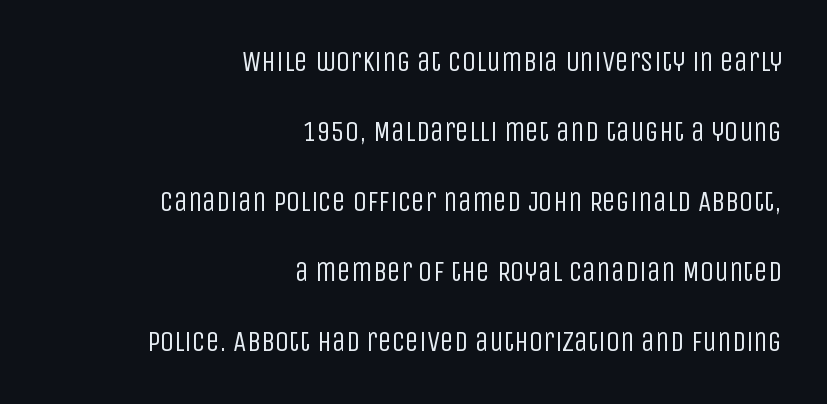
{"serif": "no", "italic": "no", "bold": "no", "weight": "regular", "width": "condensed", "stroke_contrast": "low", "x_height": "large", "monospaced": "no", "underline": "no", "align": "right", "line_spacing": "loose", "line_spacing_ratio": 2.5, "letter_spacing": "normal", "letter_spacing_em": 0.0, "glyph_px": 28}
